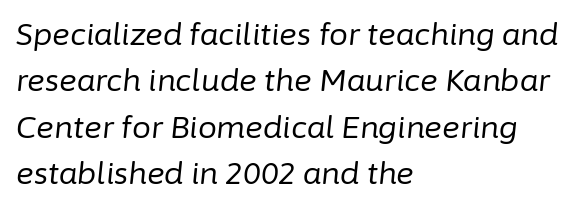
Here the designer chose a conventional face with non-uniform glyph widths. The strokes are not fattened; the text isn't bold. The gaps between neighbouring characters are ordinary and unremarkable. Compared with a centered layout, this one pins lines to the left instead. Lines of text with bare space underneath.
